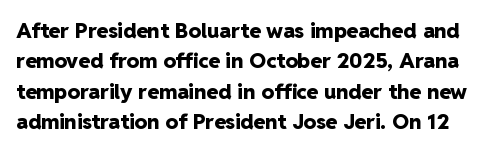
{"italic": "no", "bold": "yes", "underline": "no", "line_spacing": "normal", "line_spacing_ratio": 1.45, "letter_spacing": "normal", "letter_spacing_em": 0.0, "glyph_px": 21}
